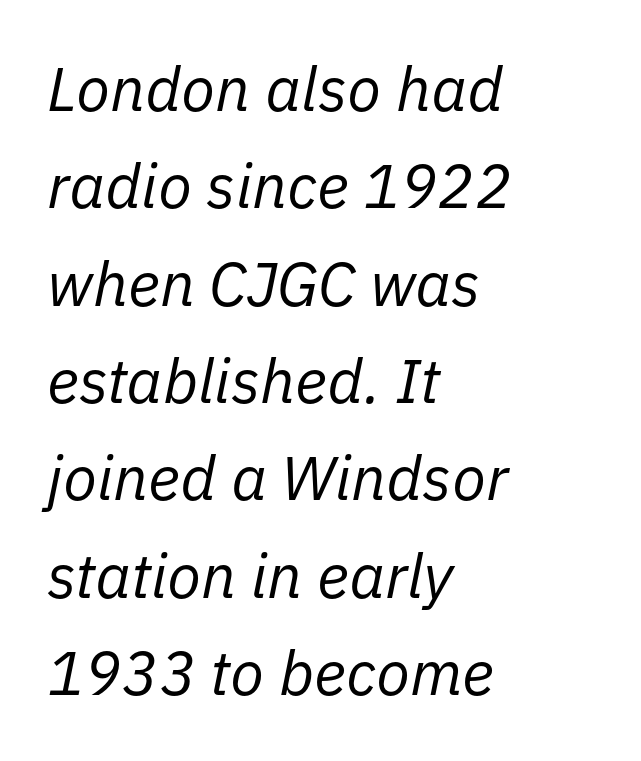
The image shows 62 px regular-weight type, italic (leaning right); set left-aligned, normal line spacing (1.57x), normal letter spacing, not underlined; low stroke contrast and a medium x-height.
